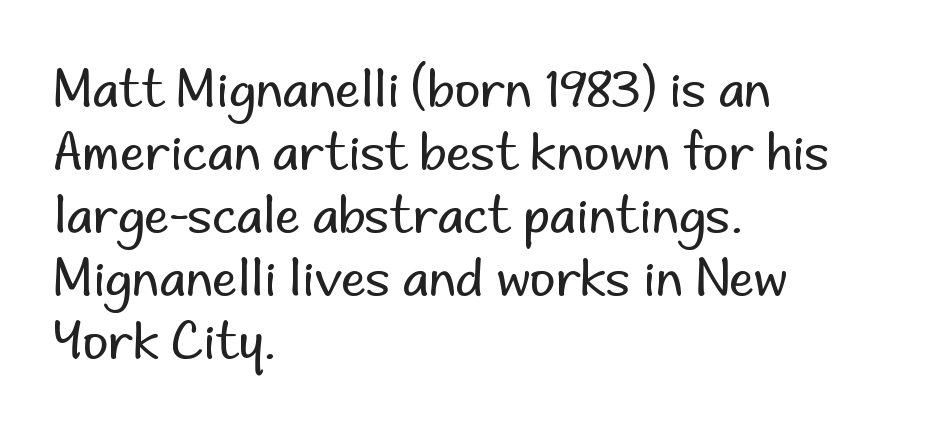
{"serif": "no", "italic": "no", "bold": "no", "weight": "regular", "width": "normal", "stroke_contrast": "low", "x_height": "small", "monospaced": "no", "underline": "no", "align": "left", "line_spacing": "normal", "line_spacing_ratio": 1.26, "letter_spacing": "normal", "letter_spacing_em": 0.0, "glyph_px": 50}
